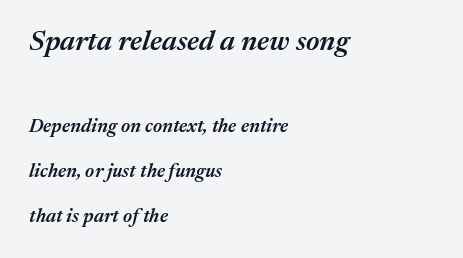
{"italic": "yes", "lean": "right", "slant_degrees": 17, "bold": "semi", "weight": "semibold", "width": "normal", "stroke_contrast": "medium", "x_height": "medium", "monospaced": "no", "underline": "no", "align": "left", "line_spacing": "loose", "line_spacing_ratio": 2.38, "letter_spacing": "normal", "letter_spacing_em": 0.0, "larger_block": "first", "size_ratio": 1.47, "glyph_px": 28}
